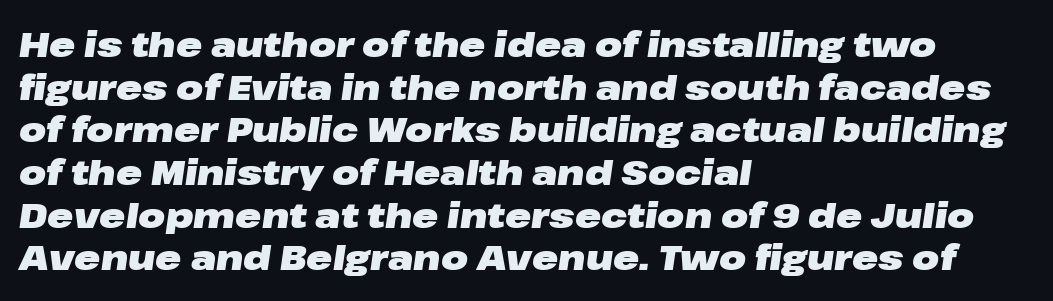
{"italic": "yes", "lean": "right", "slant_degrees": 8, "bold": "yes", "weight": "heavy", "width": "wide", "stroke_contrast": "low", "x_height": "medium", "monospaced": "no", "underline": "no", "align": "left", "line_spacing_ratio": 1.22, "letter_spacing": "normal", "letter_spacing_em": 0.0, "glyph_px": 35}
